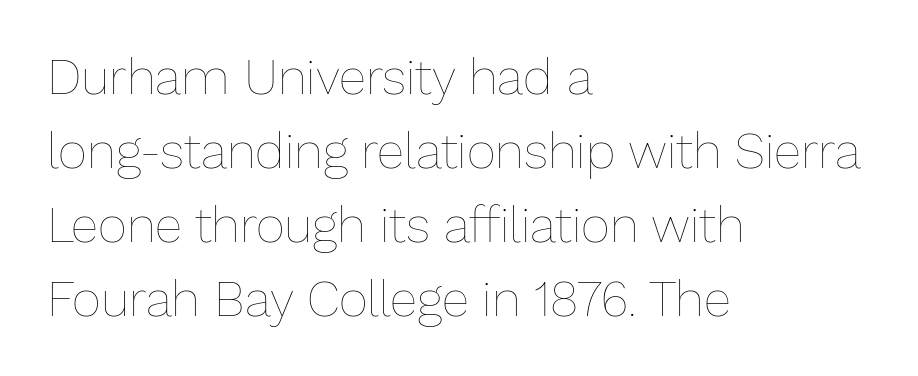
The image shows 50 px thin type, upright; set left-aligned, normal line spacing (1.48x), normal letter spacing, not underlined; low stroke contrast and a medium x-height.
